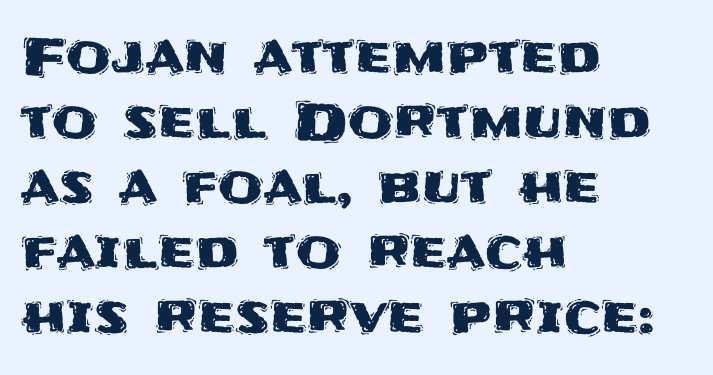
{"serif": "no", "italic": "no", "width": "normal", "stroke_contrast": "medium", "x_height": "large", "monospaced": "no", "underline": "no", "align": "left", "line_spacing": "normal", "line_spacing_ratio": 1.25, "letter_spacing": "normal", "letter_spacing_em": 0.0, "glyph_px": 52}
